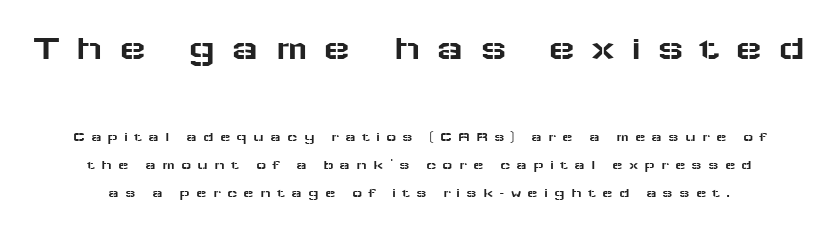
Rows of type keep a wide berth in the vertical direction. Each word looks stretched out because of the extra space between its letters. Unmarked baselines from the first word to the last. Reading top to bottom, the characters get smaller at the block break. These lines are rendered in a variable-pitch font.
